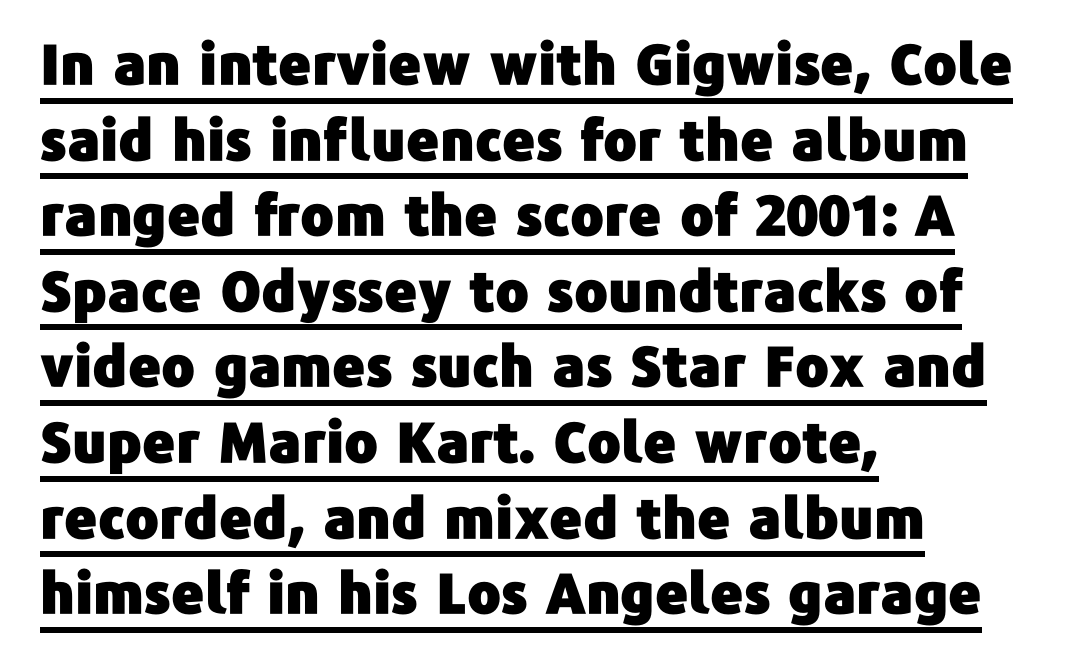
Q: Is the text italic (slanted)? A: No, it is upright.
Q: Is the typeface a serif or a sans-serif typeface? A: Sans-serif.
Q: Is the text underlined? A: Yes.
Q: How is the paragraph aligned? A: Left-aligned.
Q: Is the spacing between letters normal or unusually wide? A: Normal.
Q: Is the spacing between lines tight, normal or loose? A: Normal.
Q: Width (condensed, normal, or wide)? A: Normal.
Q: Stroke contrast? A: Low.
Q: x-height? A: Medium.
Q: Monospaced? A: No.
